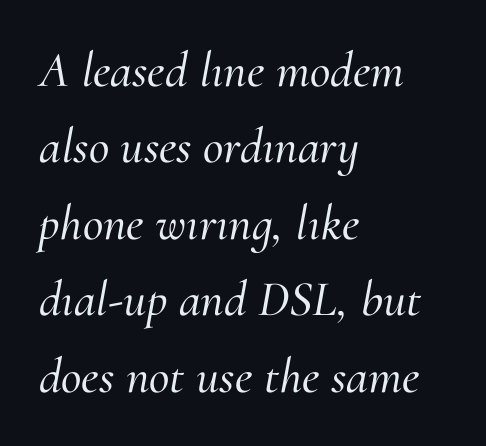
{"serif": "yes", "italic": "yes", "lean": "right", "slant_degrees": 10, "width": "normal", "stroke_contrast": "medium", "x_height": "small", "monospaced": "no", "underline": "no", "align": "left", "line_spacing": "normal", "line_spacing_ratio": 1.53, "letter_spacing": "normal", "letter_spacing_em": 0.0, "glyph_px": 50}
